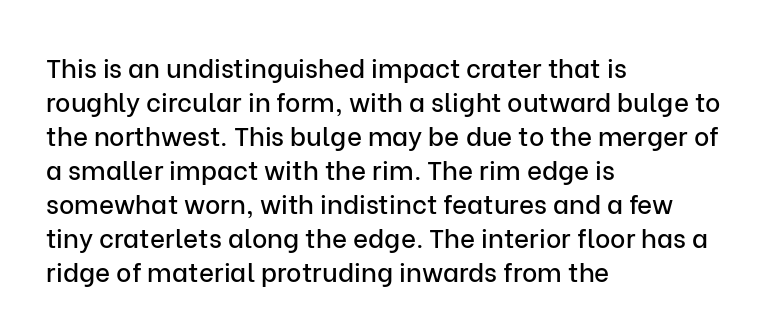
{"italic": "no", "underline": "no", "align": "left", "line_spacing": "normal", "line_spacing_ratio": 1.31, "letter_spacing": "normal", "letter_spacing_em": 0.0, "glyph_px": 26}
